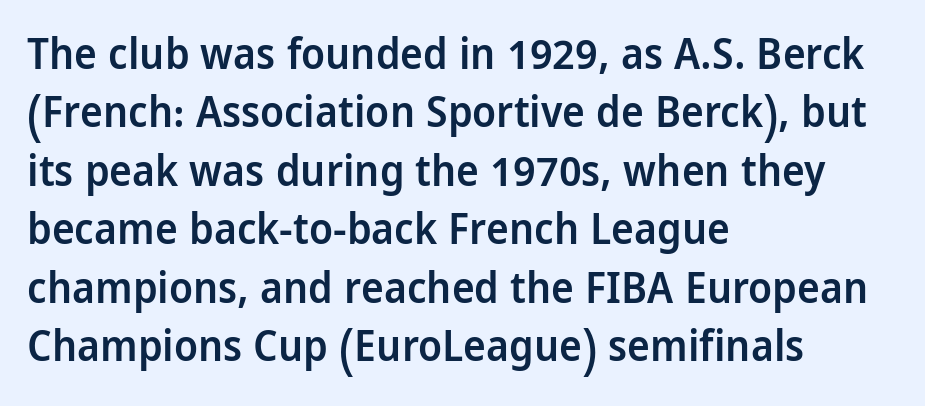
Q: Is the text bold? A: Semi-bold.
Q: Is the text italic (slanted)? A: No, it is upright.
Q: Is the typeface a serif or a sans-serif typeface? A: Sans-serif.
Q: Is the text underlined? A: No.
Q: How is the paragraph aligned? A: Left-aligned.
Q: Is the spacing between letters normal or unusually wide? A: Normal.
Q: Is the spacing between lines tight, normal or loose? A: Normal.
Q: Width (condensed, normal, or wide)? A: Condensed.
Q: Stroke contrast? A: Low.
Q: x-height? A: Large.
Q: Monospaced? A: No.
